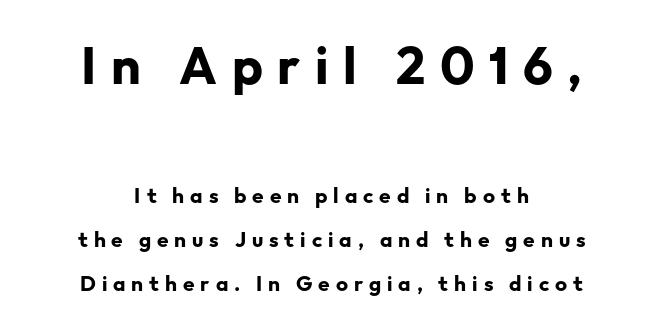
The designer gave the opening block more size than the closing block. The rendering positions every line midway between the sides. Each letter keeps its own natural width here, so spacing adapts to shape. These lines stand farther apart than default settings would place them. Examine the stroke ends and you'll find no serifs. Bare-footed words on every line.
